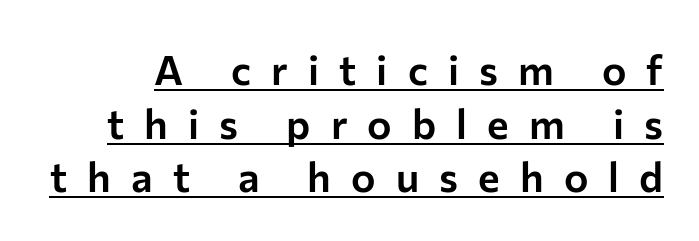
{"serif": "no", "italic": "no", "width": "normal", "stroke_contrast": "low", "x_height": "medium", "monospaced": "no", "underline": "yes", "line_spacing": "normal", "line_spacing_ratio": 1.31, "letter_spacing": "wide", "letter_spacing_em": 0.49, "glyph_px": 41}
